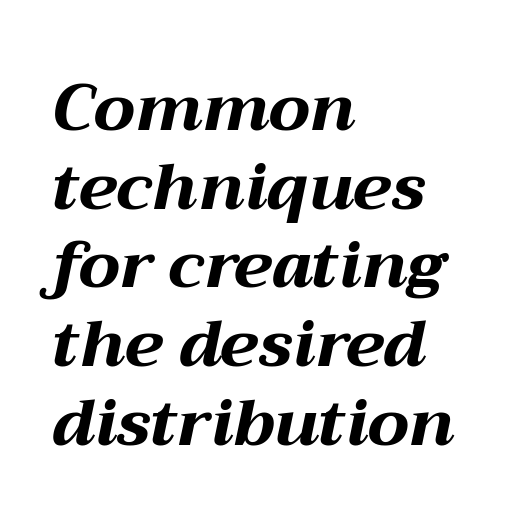
{"italic": "yes", "lean": "right", "slant_degrees": 12, "bold": "yes", "weight": "bold", "width": "wide", "stroke_contrast": "medium", "x_height": "medium", "monospaced": "no", "underline": "no", "align": "left", "line_spacing_ratio": 1.21, "letter_spacing": "normal", "letter_spacing_em": 0.0, "glyph_px": 65}
